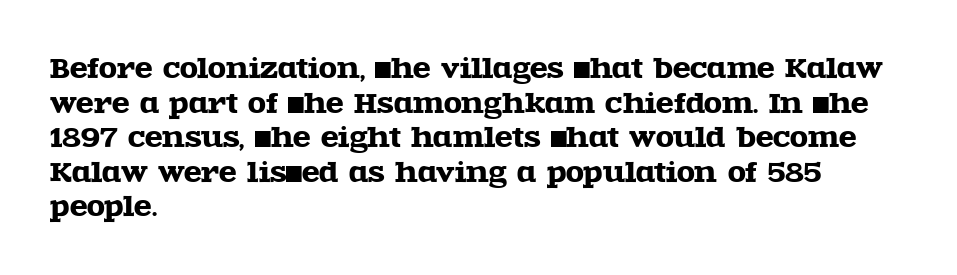
{"italic": "no", "underline": "no", "align": "left", "line_spacing": "normal", "line_spacing_ratio": 1.33, "letter_spacing": "normal", "letter_spacing_em": 0.0, "glyph_px": 26}
